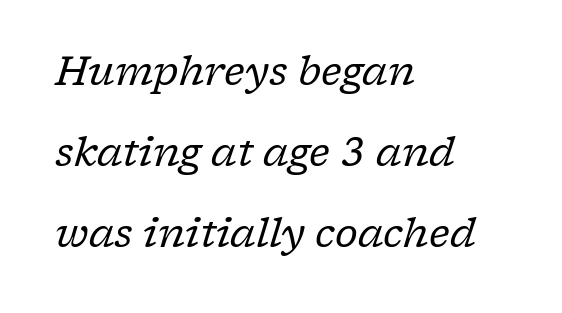
The image shows 39 px regular-weight serif type, italic (leaning right); set left-aligned, loose line spacing (2.08x), normal letter spacing, not underlined; low stroke contrast and a medium x-height.
